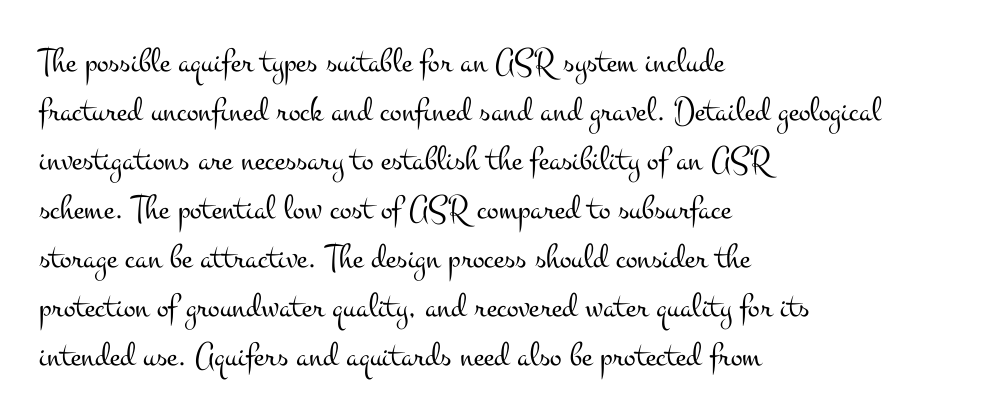
Descenders hang freely into open space. Spacing verdict: proportional, widths tailored to each character. Observe the ordinary spacing: letters are neighbours, not strangers. Whoever set this chose a conventional vertical rhythm. A quiet, ordinary-to-light weight characterises the typeface.
